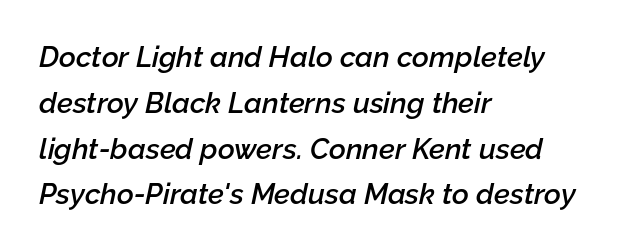
The image shows 29 px semibold type, italic (leaning right); set left-aligned, normal line spacing (1.58x), normal letter spacing, not underlined; low stroke contrast and a medium x-height.
